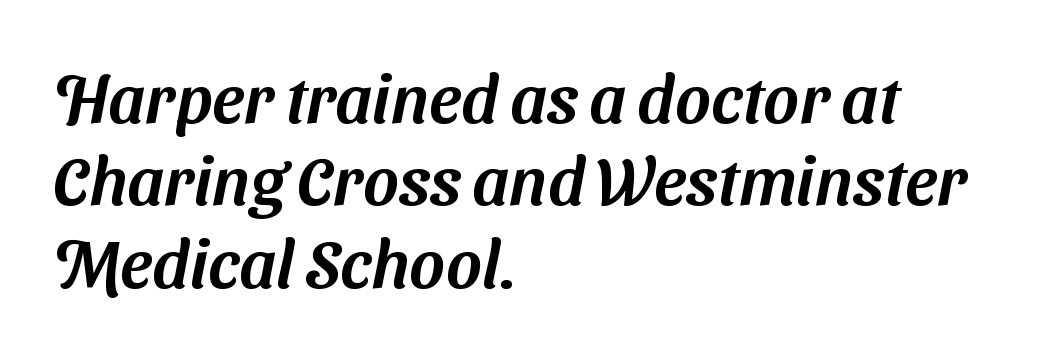
{"serif": "no", "width": "normal", "stroke_contrast": "medium", "x_height": "medium", "monospaced": "no", "underline": "no", "align": "left", "line_spacing_ratio": 1.21, "letter_spacing": "normal", "letter_spacing_em": 0.0, "glyph_px": 68}
